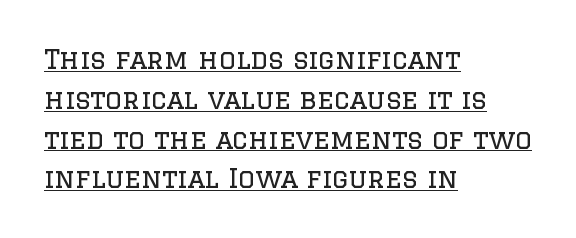
The image shows 26 px text type, upright; set left-aligned, normal line spacing (1.53x), normal letter spacing, underlined.
